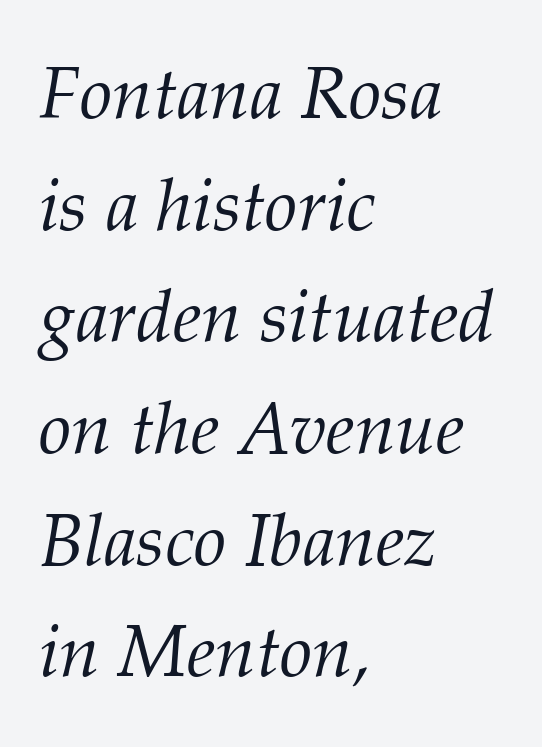
The image shows 73 px light serif type, italic (leaning right); set left-aligned, normal line spacing (1.53x), normal letter spacing, not underlined; medium stroke contrast and a medium x-height.
